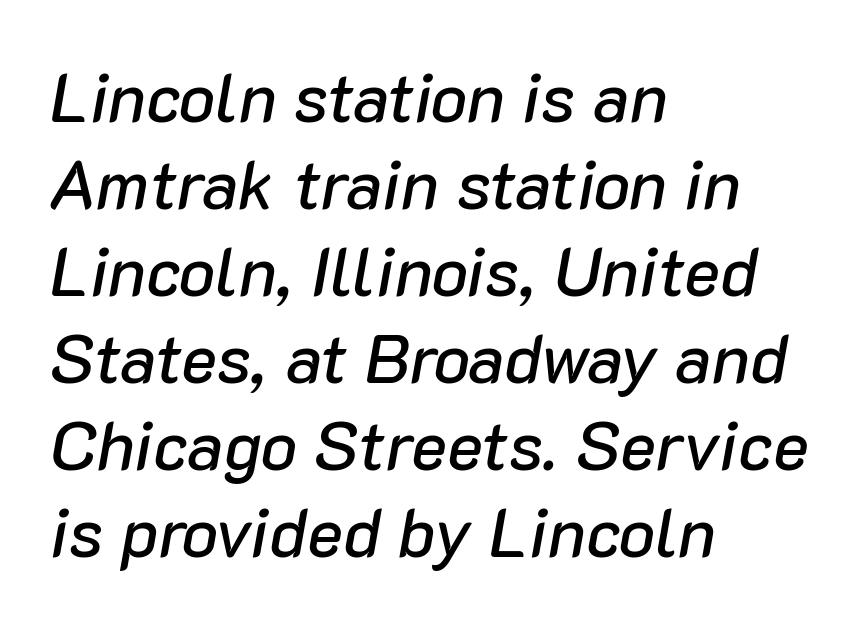
The image shows 68 px text type, italic (leaning right); set left-aligned, normal line spacing (1.28x), normal letter spacing, not underlined; low stroke contrast and a medium x-height.
